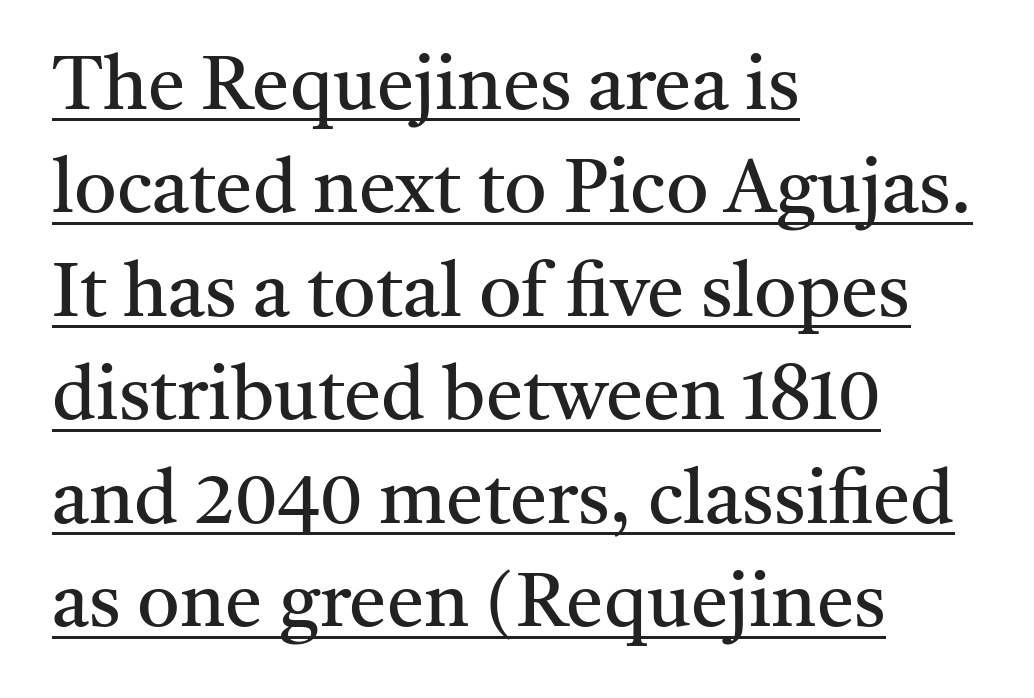
To sum up the face: it has serifs. Does the leading feel generous? No, just average. This sample uses an upright cut, with every glyph sitting square on the baseline. The gaps between neighbouring characters are ordinary and unremarkable. Is this a heavy cut? Hardly; it is regular or lighter. Beneath each row of characters lies a ruled line.
